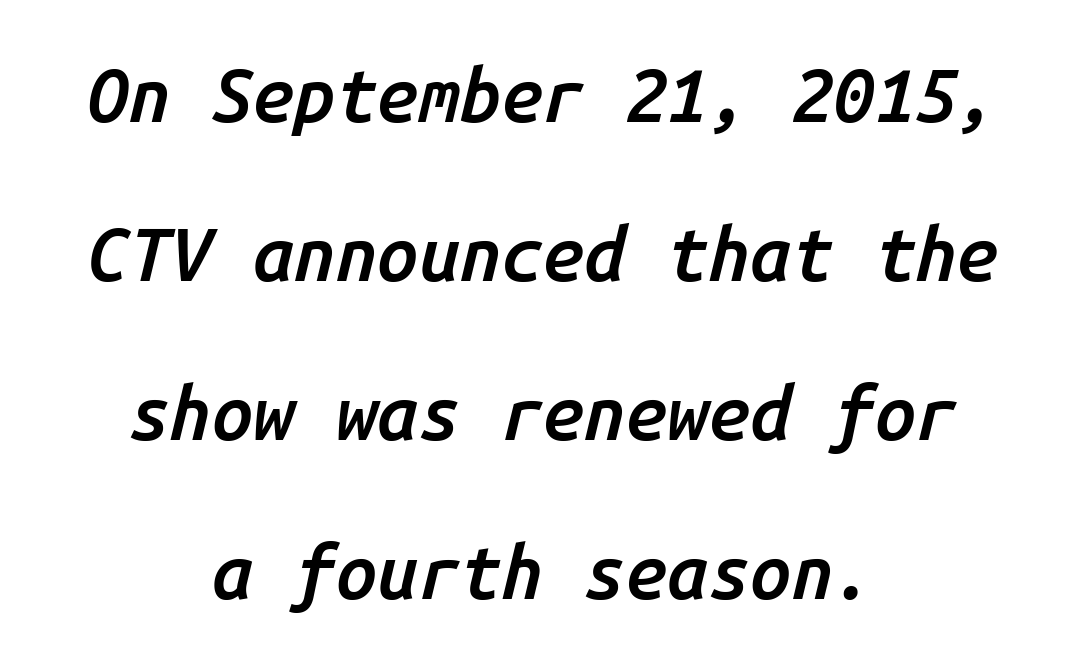
{"italic": "yes", "lean": "right", "slant_degrees": 14, "bold": "semi", "weight": "semibold", "width": "normal", "stroke_contrast": "low", "x_height": "medium", "monospaced": "yes", "underline": "no", "align": "center", "line_spacing": "loose", "line_spacing_ratio": 2.15, "letter_spacing": "normal", "letter_spacing_em": 0.0, "glyph_px": 74}
